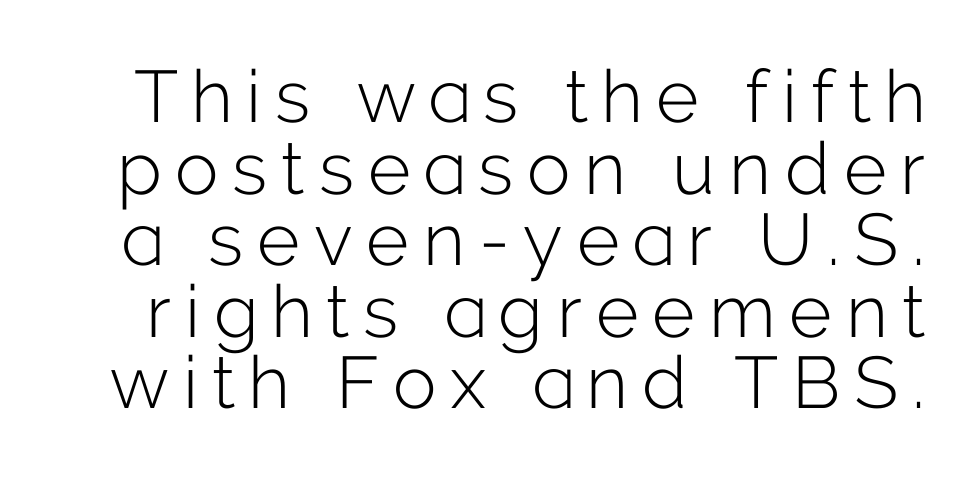
The image shows 73 px light sans-serif type, upright; set tight line spacing (0.98x), not underlined; low stroke contrast and a medium x-height.
